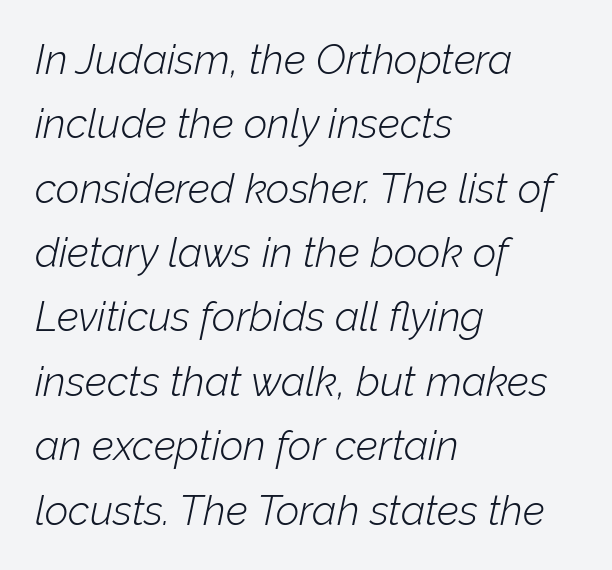
Q: Is the text bold? A: No.
Q: Is the text italic (slanted)? A: Yes, it leans right by about 12 degrees.
Q: Is the text underlined? A: No.
Q: How is the paragraph aligned? A: Left-aligned.
Q: Is the spacing between letters normal or unusually wide? A: Normal.
Q: Is the spacing between lines tight, normal or loose? A: Normal.
Q: Width (condensed, normal, or wide)? A: Normal.
Q: Stroke contrast? A: Low.
Q: x-height? A: Medium.
Q: Monospaced? A: No.
